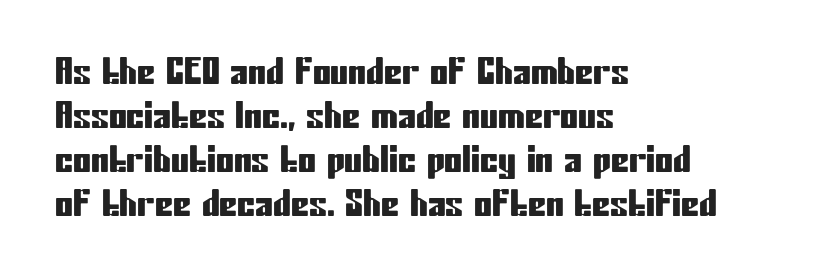
Visually the block forms a straight wall on the left and a jagged coastline on the right. Is the letter spacing exaggerated? No — it looks like the ordinary default. Ordinary non-slanted type is in use. Words float on clear page, feet unadorned.
